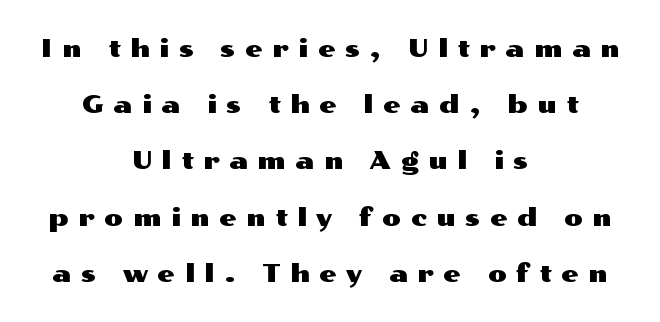
{"italic": "no", "underline": "no", "align": "center", "line_spacing": "loose", "line_spacing_ratio": 2.25, "letter_spacing": "wide", "letter_spacing_em": 0.38, "glyph_px": 25}
